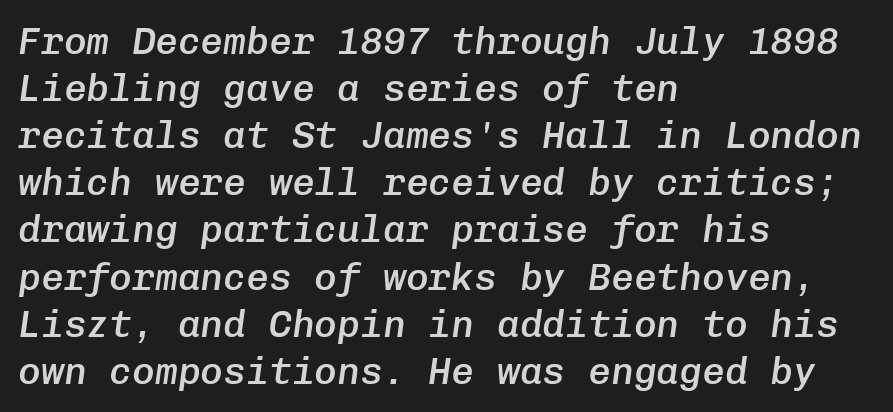
Q: Is the text bold? A: Semi-bold.
Q: Is the text italic (slanted)? A: Yes, it leans right by about 8 degrees.
Q: Is the text underlined? A: No.
Q: How is the paragraph aligned? A: Left-aligned.
Q: Is the spacing between letters normal or unusually wide? A: Normal.
Q: Width (condensed, normal, or wide)? A: Normal.
Q: Stroke contrast? A: Low.
Q: x-height? A: Medium.
Q: Monospaced? A: Yes.
